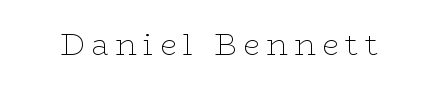
Stroke thickness stays within the range of a standard reading face or lighter. Small tapered or slab feet sit at the stroke ends, so this counts as serif. Has an underline been added? It has not. This sample uses an upright cut, with every glyph sitting square on the baseline. The letters advance in unequal steps, a hallmark of proportional type.
